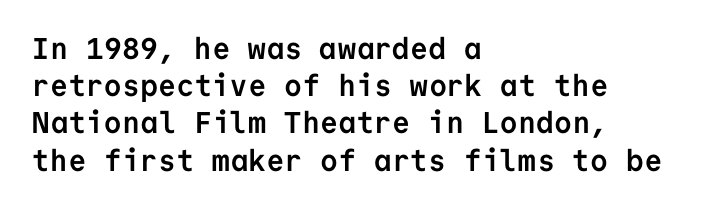
Q: Is the text bold? A: Yes.
Q: Is the text italic (slanted)? A: No, it is upright.
Q: Is the typeface a serif or a sans-serif typeface? A: Sans-serif.
Q: Is the text underlined? A: No.
Q: How is the paragraph aligned? A: Left-aligned.
Q: Is the spacing between letters normal or unusually wide? A: Normal.
Q: Width (condensed, normal, or wide)? A: Normal.
Q: Stroke contrast? A: Low.
Q: x-height? A: Medium.
Q: Monospaced? A: Yes.
